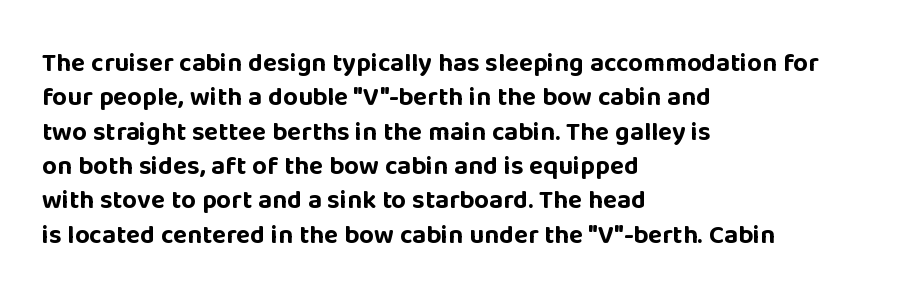
{"italic": "no", "bold": "yes", "underline": "no", "align": "left", "line_spacing": "normal", "line_spacing_ratio": 1.32, "letter_spacing": "normal", "letter_spacing_em": 0.0, "glyph_px": 26}
